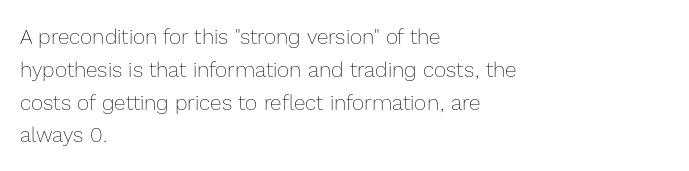
Q: Is the text bold? A: No.
Q: Is the text italic (slanted)? A: No, it is upright.
Q: Is the text underlined? A: No.
Q: How is the paragraph aligned? A: Left-aligned.
Q: Is the spacing between letters normal or unusually wide? A: Normal.
Q: Is the spacing between lines tight, normal or loose? A: Normal.
